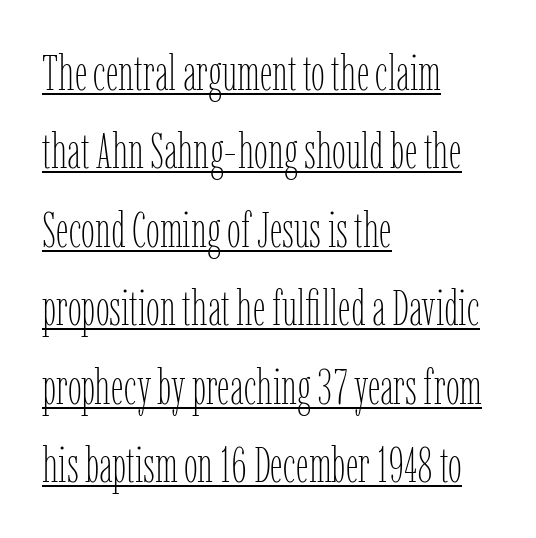
Q: Is the text bold? A: No.
Q: Is the text italic (slanted)? A: No, it is upright.
Q: Is the text underlined? A: Yes.
Q: How is the paragraph aligned? A: Left-aligned.
Q: Is the spacing between letters normal or unusually wide? A: Normal.
Q: Is the spacing between lines tight, normal or loose? A: Normal.
Q: Width (condensed, normal, or wide)? A: Condensed.
Q: Stroke contrast? A: Low.
Q: x-height? A: Medium.
Q: Monospaced? A: No.
